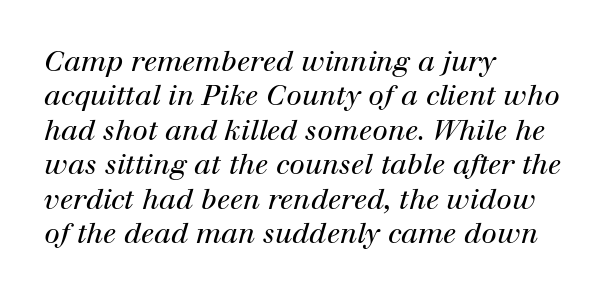
{"serif": "yes", "italic": "yes", "lean": "right", "slant_degrees": 12, "bold": "no", "weight": "regular", "width": "normal", "stroke_contrast": "high", "x_height": "medium", "monospaced": "no", "underline": "no", "align": "left", "line_spacing_ratio": 1.23, "letter_spacing": "normal", "letter_spacing_em": 0.0, "glyph_px": 28}
